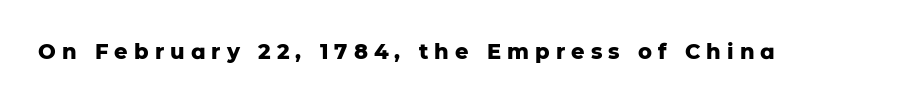
Nobody drew a line under any word here. The lettering holds an erect, upright posture throughout. Is the letter spacing exaggerated? Yes — the characters are pushed far apart. Caption: bold face, heavy strokes.
